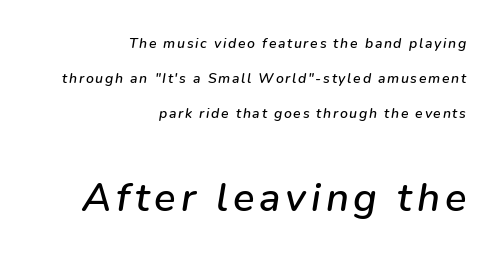
Here the designer chose a conventional face with non-uniform glyph widths. The designer gave the closing block more size than the opening block. The specimen reads as italic at a glance. Compared with a flush-left layout, this one pins lines to the opposite, right side. The zone under the glyphs is completely vacant. Successive baselines arrive slowly, with a big drop between each.
